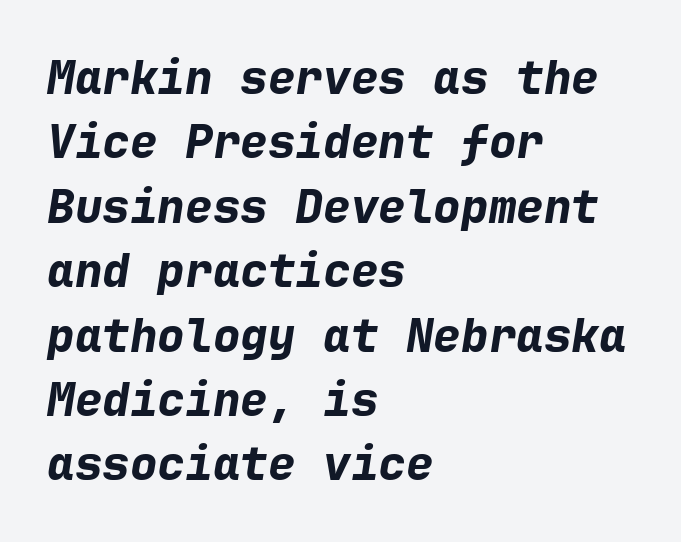
Q: Is the text bold? A: Yes.
Q: Is the text italic (slanted)? A: Yes, it leans right by about 9 degrees.
Q: Is the text underlined? A: No.
Q: How is the paragraph aligned? A: Left-aligned.
Q: Is the spacing between letters normal or unusually wide? A: Normal.
Q: Is the spacing between lines tight, normal or loose? A: Normal.
Q: Width (condensed, normal, or wide)? A: Normal.
Q: Stroke contrast? A: Low.
Q: x-height? A: Medium.
Q: Monospaced? A: Yes.
